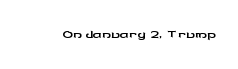
{"italic": "no", "underline": "no", "letter_spacing": "normal", "letter_spacing_em": 0.0, "glyph_px": 22}
